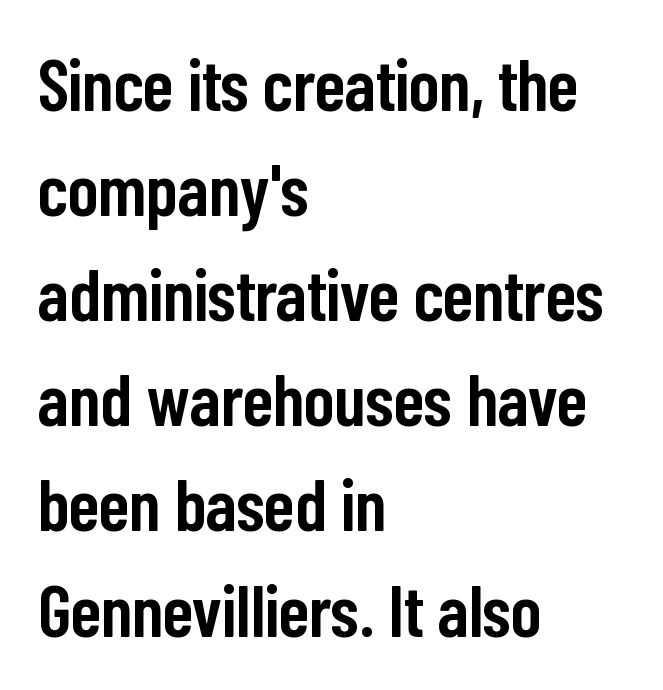
Q: Is the text bold? A: Semi-bold.
Q: Is the text italic (slanted)? A: No, it is upright.
Q: Is the typeface a serif or a sans-serif typeface? A: Sans-serif.
Q: Is the text underlined? A: No.
Q: How is the paragraph aligned? A: Left-aligned.
Q: Is the spacing between letters normal or unusually wide? A: Normal.
Q: Is the spacing between lines tight, normal or loose? A: Normal.
Q: Width (condensed, normal, or wide)? A: Condensed.
Q: Stroke contrast? A: Low.
Q: x-height? A: Medium.
Q: Monospaced? A: No.
